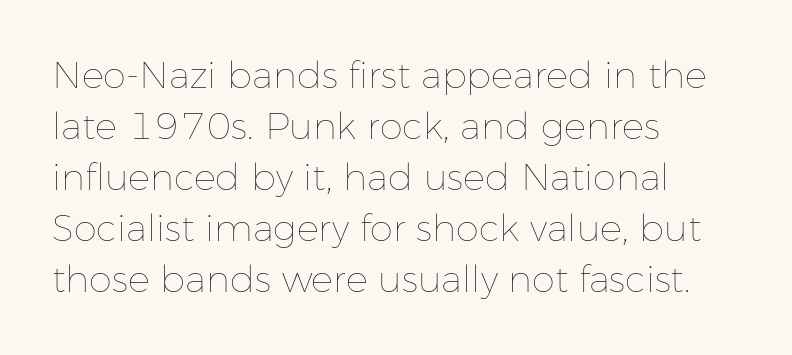
The line-height multiplier appears to be the usual default. The string is rendered with underlining switched off. These lines were composed using upright roman letters. The letters advance in unequal steps, a hallmark of proportional type.
